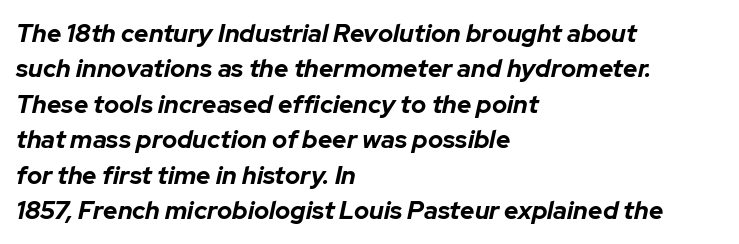
The image shows 25 px bold type, italic (leaning right); set left-aligned, normal line spacing (1.42x), normal letter spacing, not underlined.
